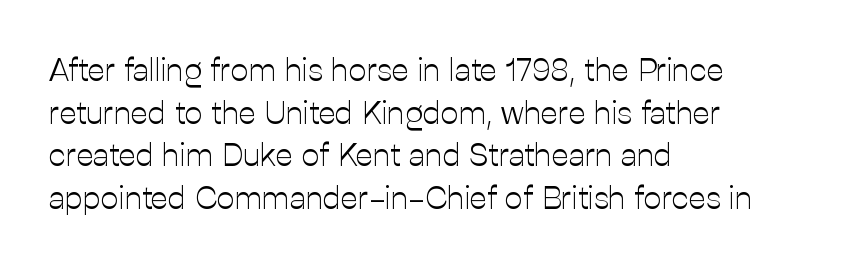
Q: Is the text bold? A: No.
Q: Is the text italic (slanted)? A: No, it is upright.
Q: Is the typeface a serif or a sans-serif typeface? A: Sans-serif.
Q: Is the text underlined? A: No.
Q: How is the paragraph aligned? A: Left-aligned.
Q: Is the spacing between letters normal or unusually wide? A: Normal.
Q: Is the spacing between lines tight, normal or loose? A: Normal.
Q: Width (condensed, normal, or wide)? A: Normal.
Q: Stroke contrast? A: Low.
Q: x-height? A: Medium.
Q: Monospaced? A: No.
